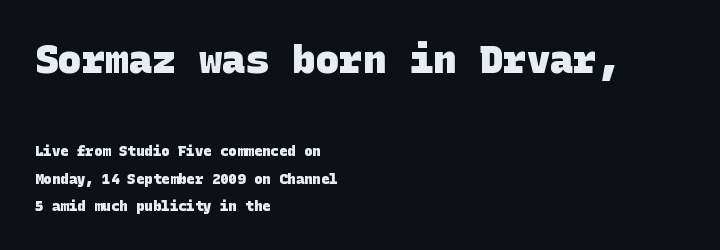
The rendering uses a large line-height, opening up the rows. There is no visible air inserted between adjacent glyphs. Larger block? The one above; the one below is distinctly smaller. The area under the type is left untouched. Unlike a traditional serif, this face leaves its strokes unadorned.
